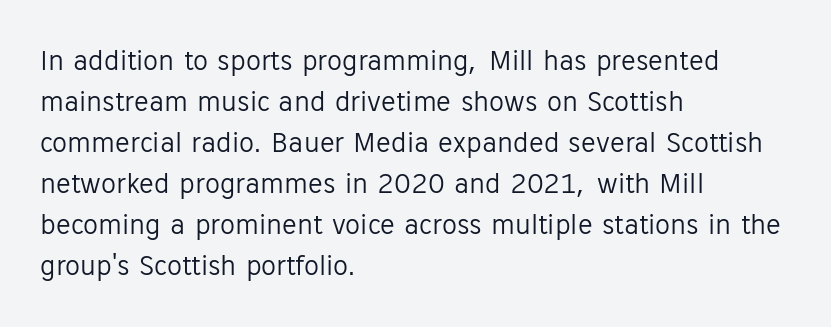
The image shows 30 px light sans-serif type, upright; set left-aligned, normal line spacing (1.37x), normal letter spacing, not underlined; low stroke contrast and a medium x-height.
